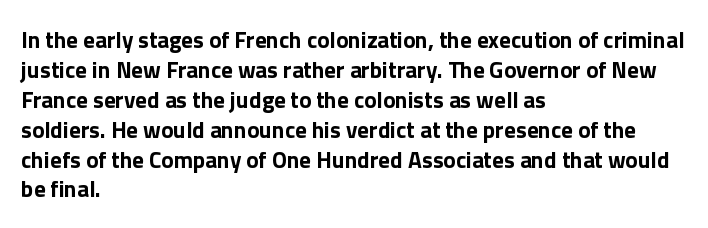
Q: Is the text bold? A: Yes.
Q: Is the text italic (slanted)? A: No, it is upright.
Q: Is the text underlined? A: No.
Q: How is the paragraph aligned? A: Left-aligned.
Q: Is the spacing between letters normal or unusually wide? A: Normal.
Q: Is the spacing between lines tight, normal or loose? A: Normal.
